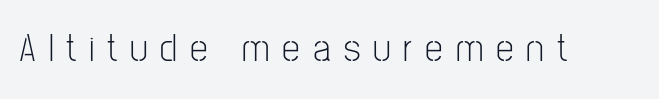
Italic: no, the glyphs are upright roman. Look at the bottom of the vertical strokes: they stop flat, with no serifs. Here the designer chose a conventional face with non-uniform glyph widths. A quiet, ordinary-to-light weight characterises the typeface. Tracking value appears strongly positive — letters spread wide. The specimen omits any rule beneath the text block's lines.
